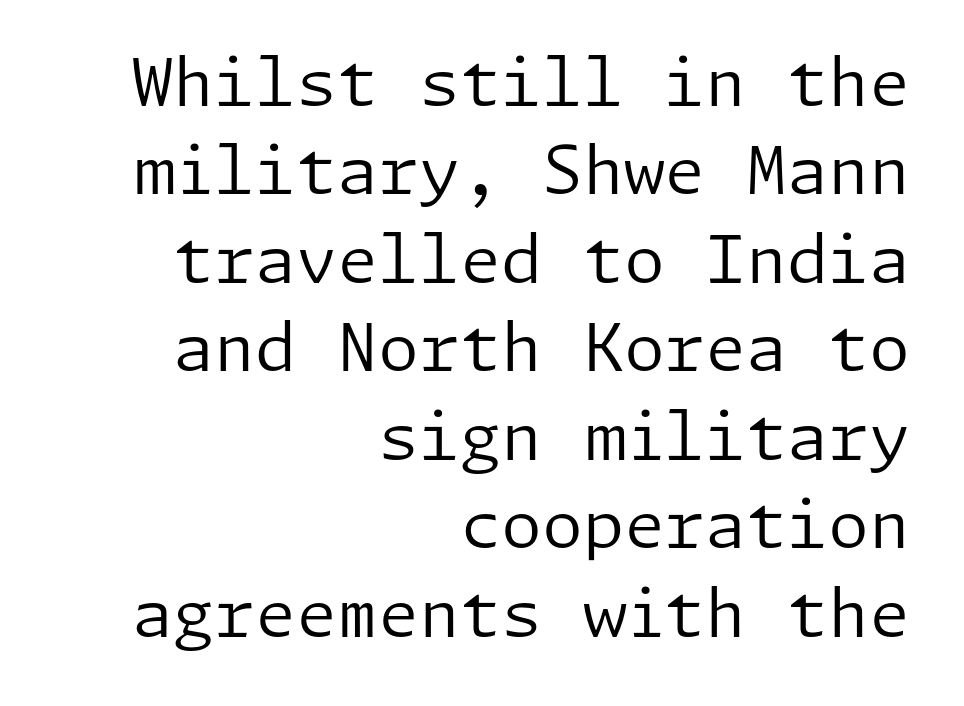
{"serif": "no", "italic": "no", "bold": "no", "weight": "regular", "width": "normal", "stroke_contrast": "low", "x_height": "medium", "underline": "no", "align": "right", "line_spacing": "normal", "line_spacing_ratio": 1.34, "letter_spacing": "normal", "letter_spacing_em": 0.0, "glyph_px": 66}
